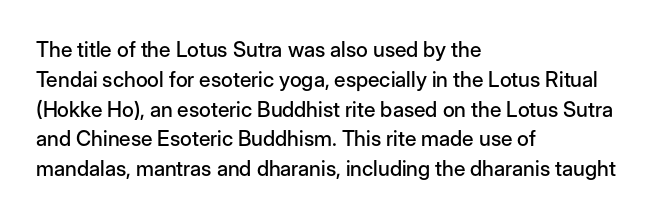
The image shows 21 px text type, upright; set left-aligned, normal line spacing (1.42x), normal letter spacing, not underlined.
